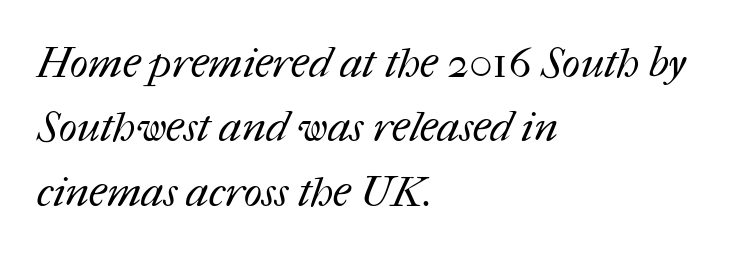
The image shows 43 px regular-weight type; set left-aligned, normal line spacing (1.5x), normal letter spacing, not underlined; medium stroke contrast and a medium x-height.
